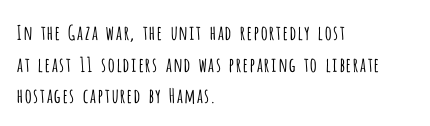
The image shows 20 px text type, upright; set left-aligned, normal line spacing (1.58x), normal letter spacing, not underlined.
